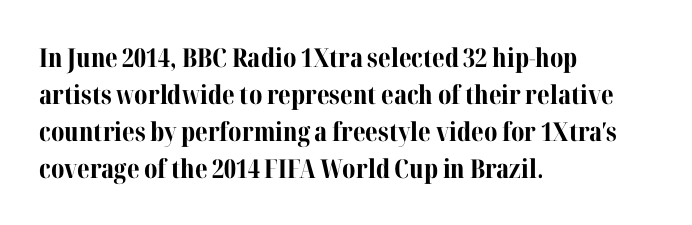
These words are printed bold, with thick strokes throughout. Between one letter and the next there's only the usual sliver of space. The letters stand straight up with perfectly vertical stems. The rendering anchors every line to the left-hand side. The leading is moderate, giving the passage an even texture.
